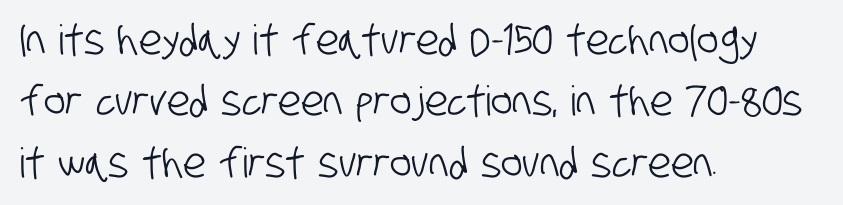
This rendering employs a face without finishing strokes, i.e., a sans-serif. Glyph-to-glyph distance matches everyday printed text. Do the characters align in a grid? No, the font is proportional. The passage shown stacks its lines at a standard gap. Any mark beneath the type? The region is blank. Horizontal alignment here is leftward, the default for most running prose.
